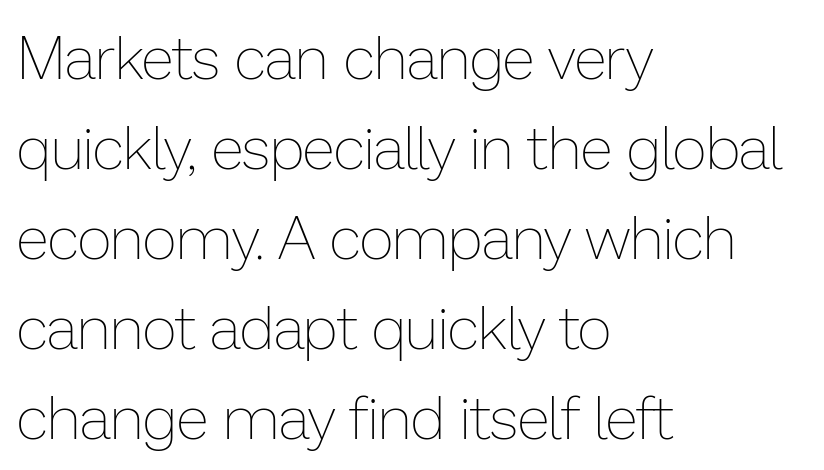
The letters stand upright; this is a roman face. A student would call this left alignment; a typographer would say flush left, rag right. Each letter keeps its own natural width here, so spacing adapts to shape. Just letters on the line, the space beneath them empty. Ink coverage per letter is moderate at most.
